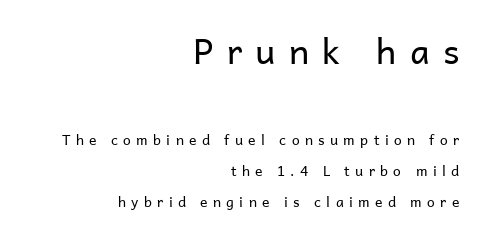
{"serif": "no", "italic": "no", "bold": "no", "weight": "regular", "width": "normal", "stroke_contrast": "low", "x_height": "medium", "monospaced": "no", "underline": "no", "align": "right", "line_spacing": "loose", "line_spacing_ratio": 2.23, "letter_spacing": "wide", "letter_spacing_em": 0.38, "larger_block": "first", "size_ratio": 2.5, "glyph_px": 35}
